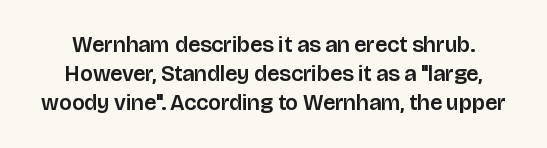
The image shows 22 px text type, upright; set normal line spacing (1.32x), normal letter spacing, not underlined.
